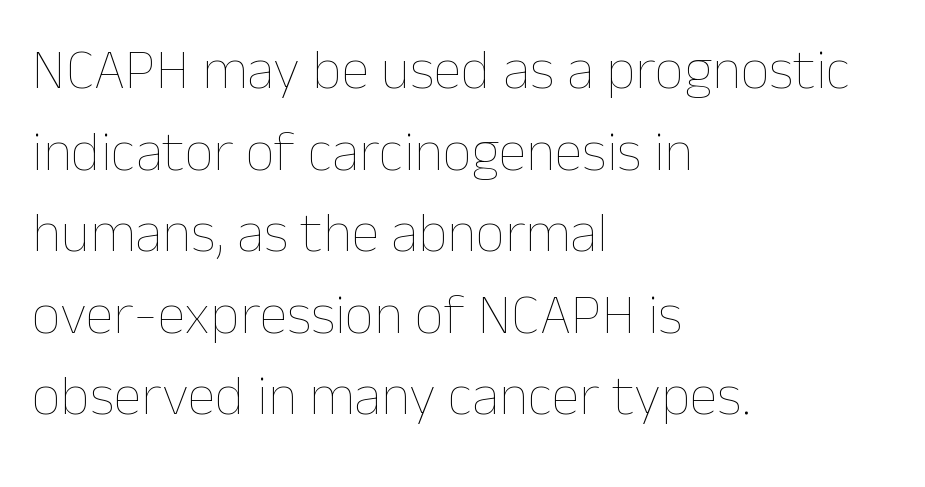
The image shows 57 px thin type, upright; set left-aligned, normal line spacing (1.43x), normal letter spacing, not underlined; low stroke contrast and a medium x-height.
